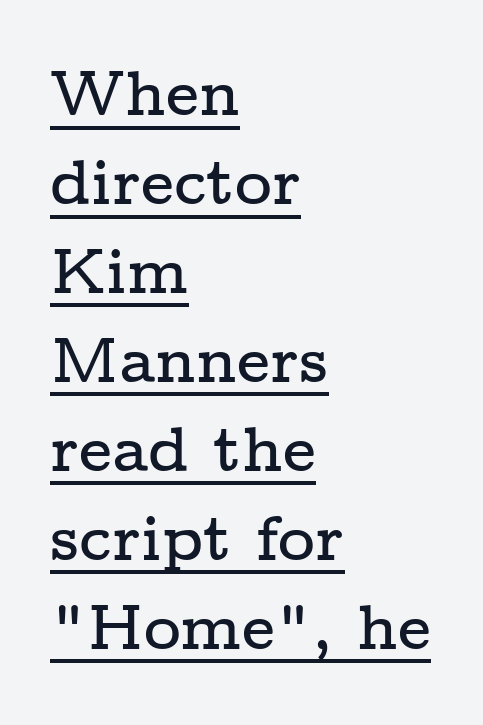
The image shows 64 px wide serif type, upright; set left-aligned, normal line spacing (1.39x), normal letter spacing, underlined; low stroke contrast and a medium x-height.
